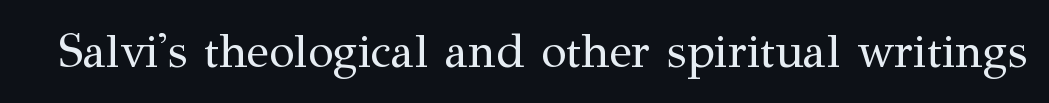
Spacing verdict: proportional, widths tailored to each character. The specimen omits any rule beneath the text block's lines. The font is comparable to plain body text, perhaps lighter. Tracking value appears to be zero — textbook default spacing. Each letter's strokes conclude with small projecting serifs. No italicization has been applied; the sample stays upright.
